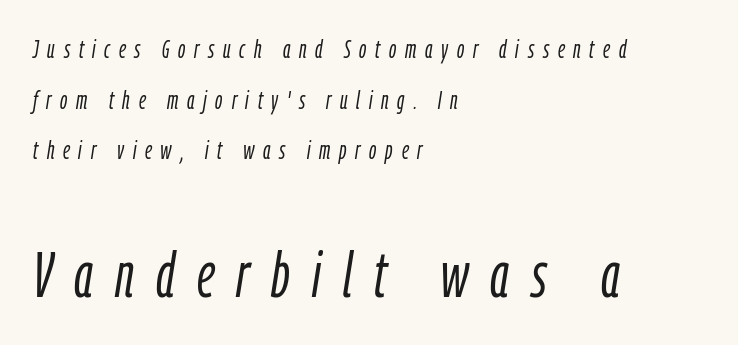
{"italic": "yes", "lean": "right", "slant_degrees": 9, "bold": "no", "weight": "light", "width": "condensed", "stroke_contrast": "low", "x_height": "medium", "monospaced": "no", "underline": "no", "align": "left", "line_spacing": "loose", "line_spacing_ratio": 2.03, "letter_spacing": "wide", "letter_spacing_em": 0.35, "larger_block": "second", "size_ratio": 2.52, "glyph_px": 63}
